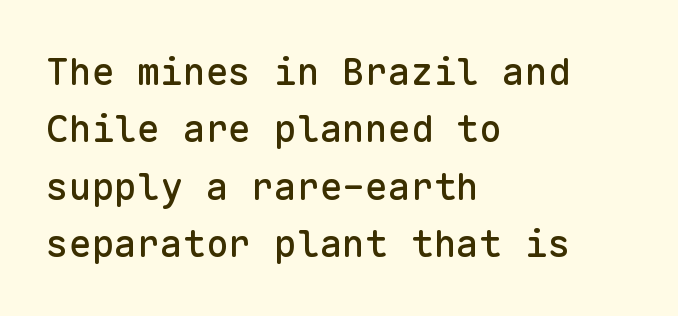
{"serif": "no", "italic": "no", "width": "normal", "stroke_contrast": "low", "x_height": "medium", "monospaced": "yes", "underline": "no", "align": "left", "line_spacing": "normal", "line_spacing_ratio": 1.51, "letter_spacing": "normal", "letter_spacing_em": 0.0, "glyph_px": 38}
